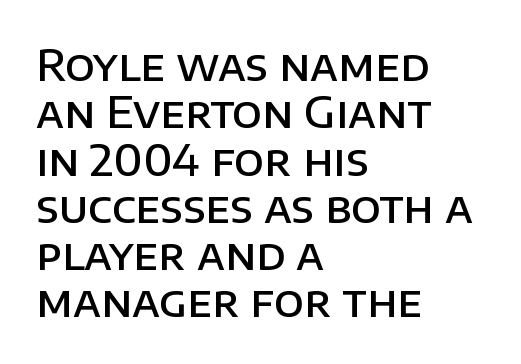
The image shows 43 px semibold sans-serif type, upright; set left-aligned, tight line spacing (1.1x), normal letter spacing, not underlined; low stroke contrast and a large x-height.
